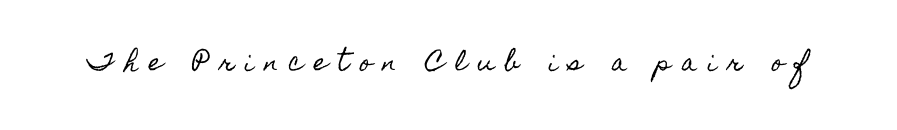
Letters rest on an invisible, unmarked baseline. Tracking value appears strongly positive — letters spread wide.
